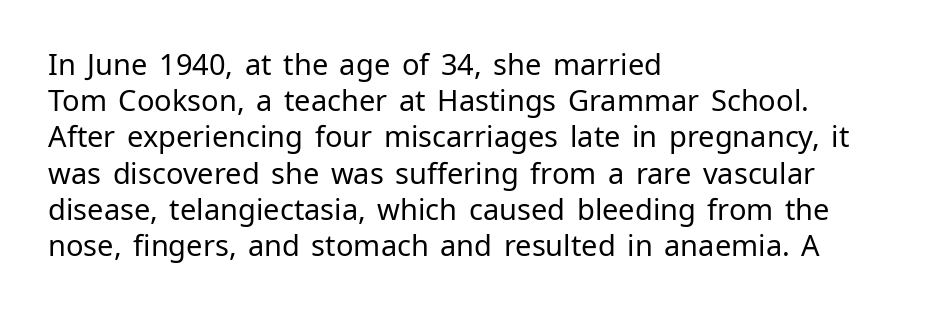
The image shows 29 px regular-weight sans-serif type, upright; set left-aligned, normal line spacing (1.25x), normal letter spacing, not underlined; low stroke contrast and a medium x-height.
